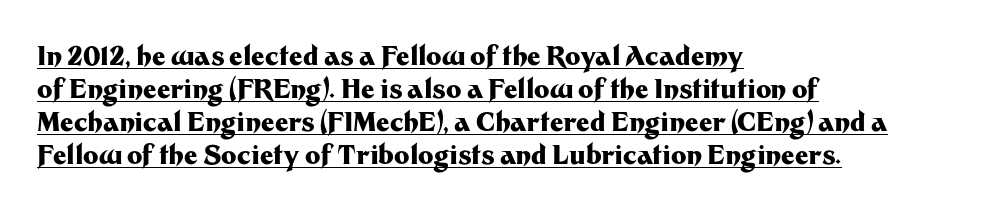
The image shows 26 px bold type, upright; set left-aligned, normal line spacing (1.27x), normal letter spacing, underlined.
